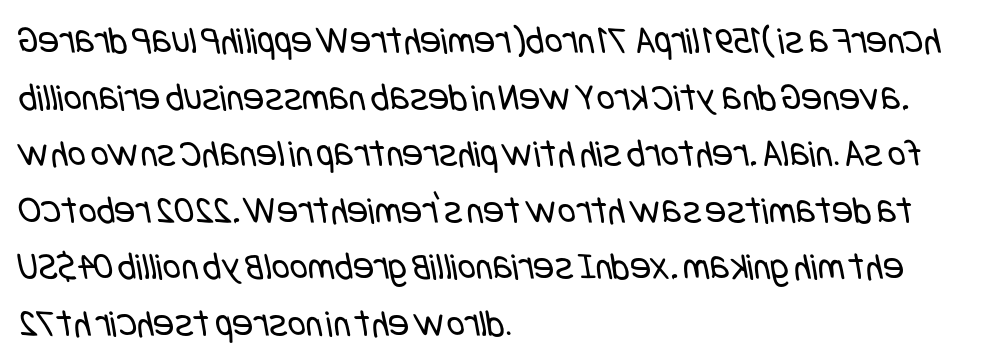
Q: Is the text bold? A: No.
Q: Is the typeface a serif or a sans-serif typeface? A: Sans-serif.
Q: Is the text underlined? A: No.
Q: How is the paragraph aligned? A: Left-aligned.
Q: Is the spacing between letters normal or unusually wide? A: Normal.
Q: Is the spacing between lines tight, normal or loose? A: Normal.
Q: Width (condensed, normal, or wide)? A: Condensed.
Q: Stroke contrast? A: Low.
Q: x-height? A: Large.
